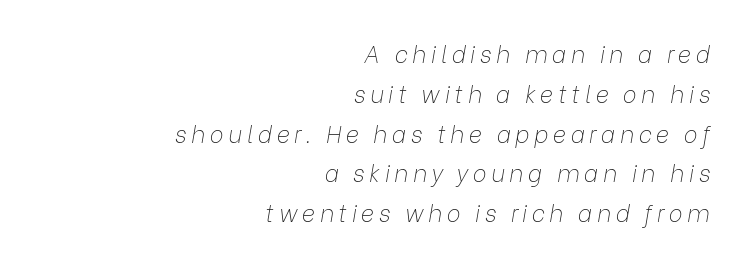
Q: Is the text bold? A: No.
Q: Is the text italic (slanted)? A: Yes, it leans right by about 9 degrees.
Q: Is the text underlined? A: No.
Q: How is the paragraph aligned? A: Right-aligned.
Q: Is the spacing between letters normal or unusually wide? A: Unusually wide.
